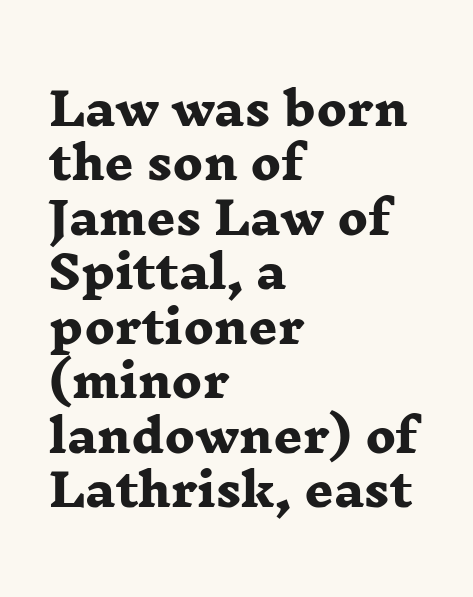
Visually the block forms a straight wall on the left and a jagged coastline on the right. The face used here is proportionally spaced, like ordinary book or web type. Words float on clear page, feet unadorned. Here the glyphs are tracked normally, forming tight word shapes. Weight check: bold — yes, fully.
